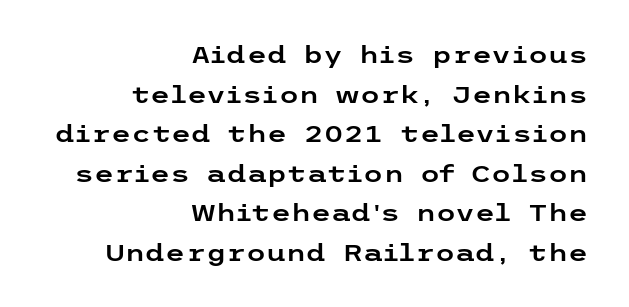
{"italic": "no", "underline": "no", "align": "right", "line_spacing_ratio": 1.72, "letter_spacing": "normal", "letter_spacing_em": 0.0, "glyph_px": 23}
